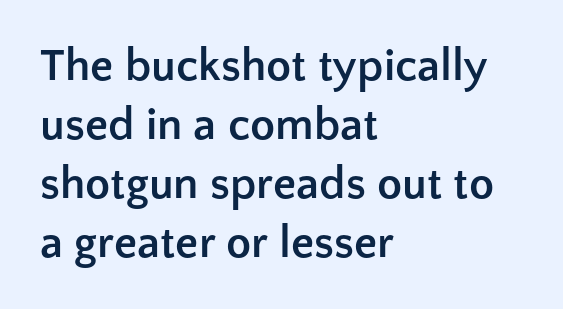
How would I describe the line gaps? Plain and ordinary. The type family on display is of the sans-serif kind. Set as a true bold cut, around the 700 mark. Is the block centered? No — it sits flush against the left margin. If you drew a line through each stem, it would be perfectly vertical. Descender tails drop into unmarked territory.
